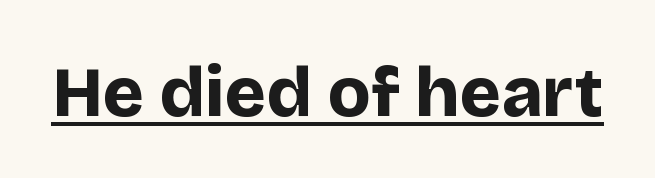
The image shows 70 px bold sans-serif type, upright; set normal letter spacing, underlined; low stroke contrast and a large x-height.
